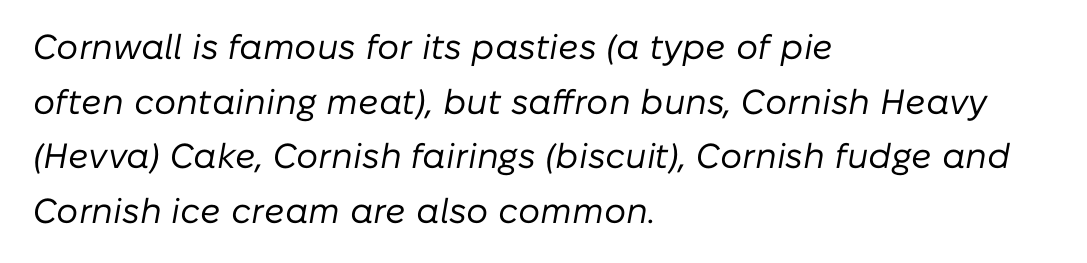
Q: Is the text bold? A: No.
Q: Is the text italic (slanted)? A: Yes, it leans right by about 10 degrees.
Q: Is the text underlined? A: No.
Q: How is the paragraph aligned? A: Left-aligned.
Q: Is the spacing between letters normal or unusually wide? A: Normal.
Q: Is the spacing between lines tight, normal or loose? A: Normal.
Q: Width (condensed, normal, or wide)? A: Normal.
Q: Stroke contrast? A: Low.
Q: x-height? A: Medium.
Q: Monospaced? A: No.
